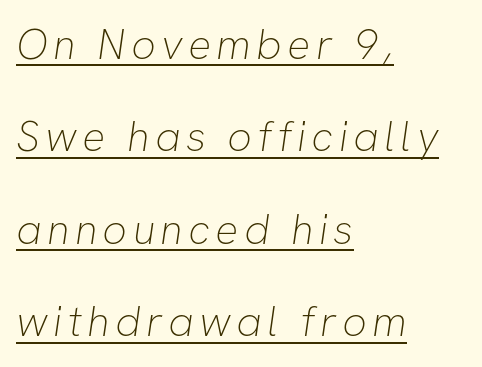
{"serif": "no", "bold": "no", "weight": "thin", "width": "normal", "stroke_contrast": "low", "x_height": "medium", "monospaced": "no", "underline": "yes", "align": "left", "line_spacing": "loose", "line_spacing_ratio": 2.15, "glyph_px": 43}
